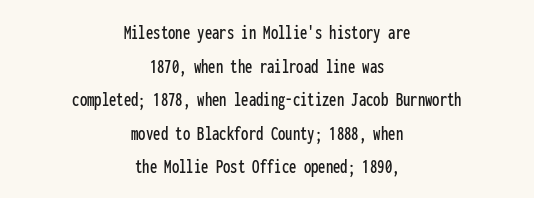
Q: Is the text italic (slanted)? A: No, it is upright.
Q: Is the text underlined? A: No.
Q: How is the paragraph aligned? A: Centered.
Q: Is the spacing between letters normal or unusually wide? A: Normal.
Q: Is the spacing between lines tight, normal or loose? A: Normal.
